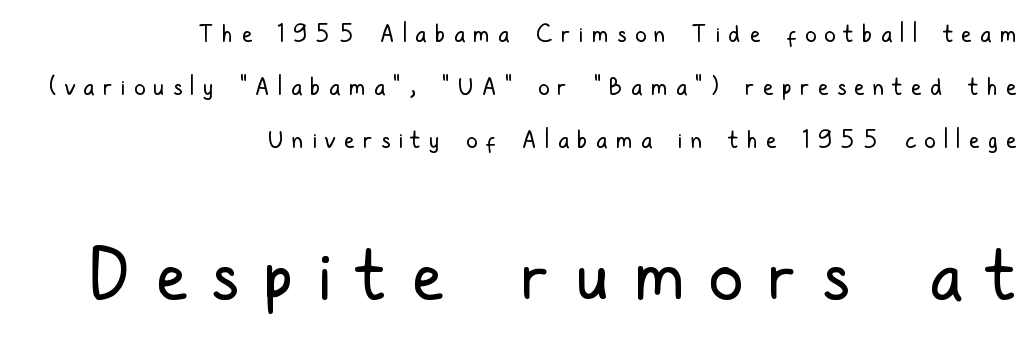
{"serif": "no", "italic": "no", "bold": "no", "weight": "regular", "width": "condensed", "stroke_contrast": "low", "x_height": "medium", "monospaced": "no", "underline": "no", "align": "right", "line_spacing": "loose", "line_spacing_ratio": 2.3, "letter_spacing": "wide", "letter_spacing_em": 0.37, "larger_block": "second", "size_ratio": 3.0, "glyph_px": 69}
